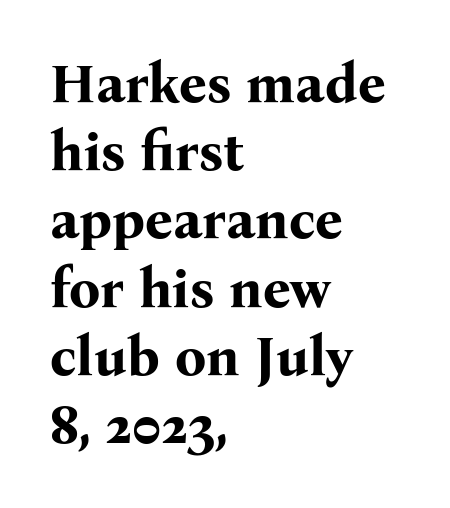
{"serif": "yes", "italic": "no", "bold": "yes", "weight": "bold", "width": "normal", "stroke_contrast": "medium", "x_height": "medium", "monospaced": "no", "underline": "no", "align": "left", "line_spacing_ratio": 1.24, "letter_spacing": "normal", "letter_spacing_em": 0.0, "glyph_px": 55}
